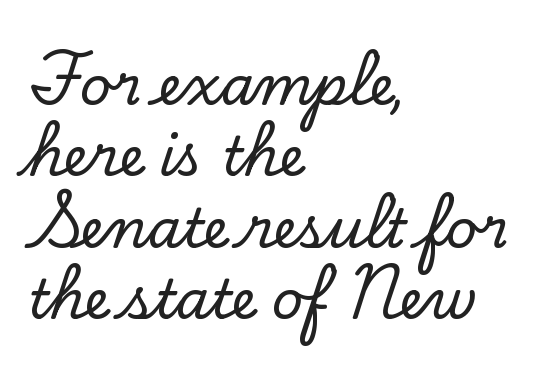
The letters advance in unequal steps, a hallmark of proportional type. The face used here is seriffed, in the tradition of book romans. Summary of vertical rhythm: regular, with standard interline spacing.
